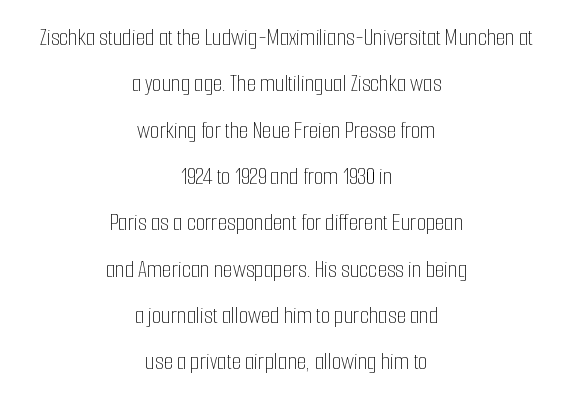
Q: Is the text bold? A: No.
Q: Is the text italic (slanted)? A: No, it is upright.
Q: Is the text underlined? A: No.
Q: How is the paragraph aligned? A: Centered.
Q: Is the spacing between letters normal or unusually wide? A: Normal.
Q: Is the spacing between lines tight, normal or loose? A: Loose.
